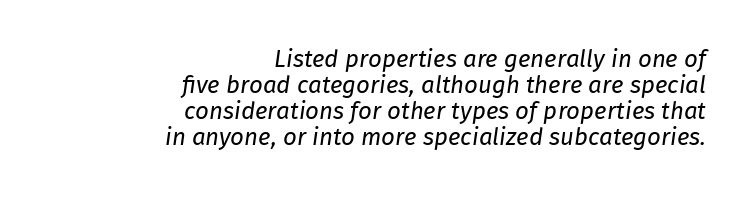
The image shows 24 px text type, italic (leaning right); set right-aligned, tight line spacing (1.08x), normal letter spacing, not underlined.
